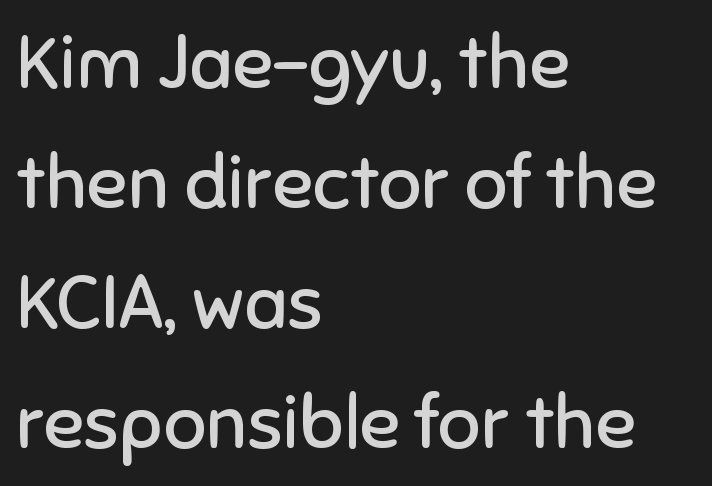
The baseline area is clear. The passage shown stacks its lines at a standard gap. The letters stand straight up with perfectly vertical stems. The face looks like a standard text weight, possibly lighter.
